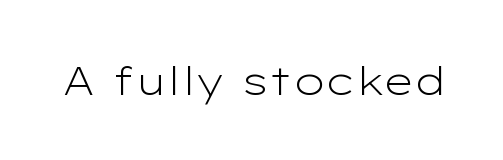
{"serif": "no", "italic": "no", "bold": "no", "weight": "light", "width": "wide", "stroke_contrast": "low", "x_height": "medium", "monospaced": "no", "underline": "no", "letter_spacing": "normal", "letter_spacing_em": 0.0, "glyph_px": 40}
